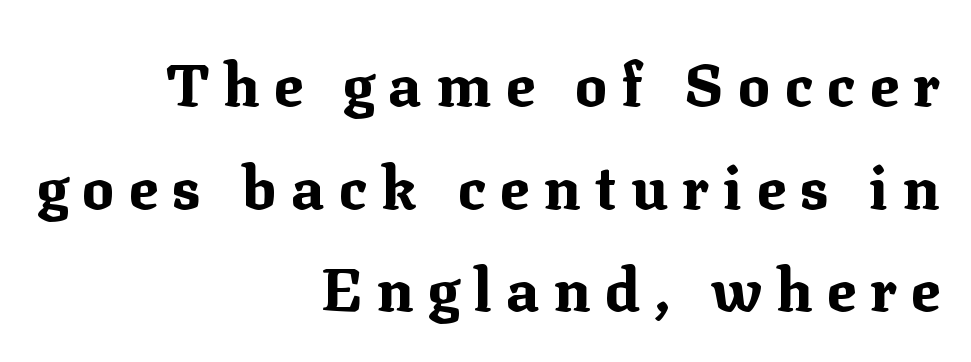
{"serif": "yes", "italic": "no", "bold": "yes", "weight": "bold", "width": "normal", "stroke_contrast": "medium", "x_height": "medium", "monospaced": "no", "underline": "no", "align": "right", "line_spacing_ratio": 1.71, "letter_spacing": "wide", "letter_spacing_em": 0.24, "glyph_px": 60}
